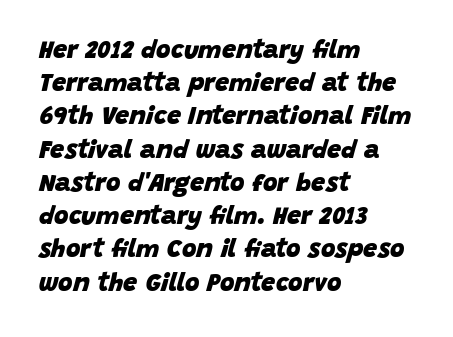
Q: Is the text bold? A: Yes.
Q: Is the text italic (slanted)? A: Yes, it leans right by about 15 degrees.
Q: Is the text underlined? A: No.
Q: How is the paragraph aligned? A: Left-aligned.
Q: Is the spacing between letters normal or unusually wide? A: Normal.
Q: Is the spacing between lines tight, normal or loose? A: Normal.
